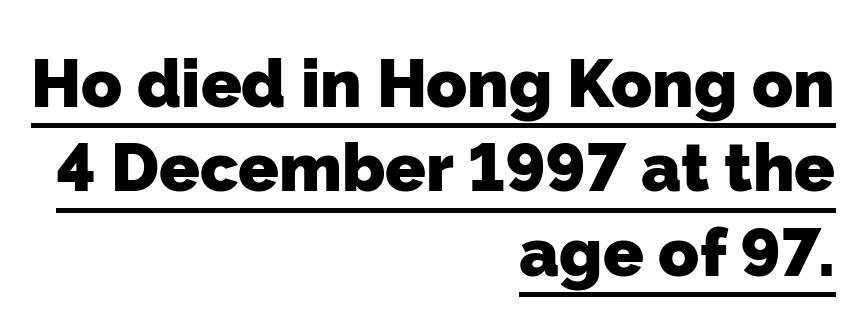
These lines carry a lot of weight — the face is fully bold. Varying glyph widths throughout — classic text-font behaviour. One-word summary of the alignment: right. The block of text has a typical density, with ordinary space between rows.
